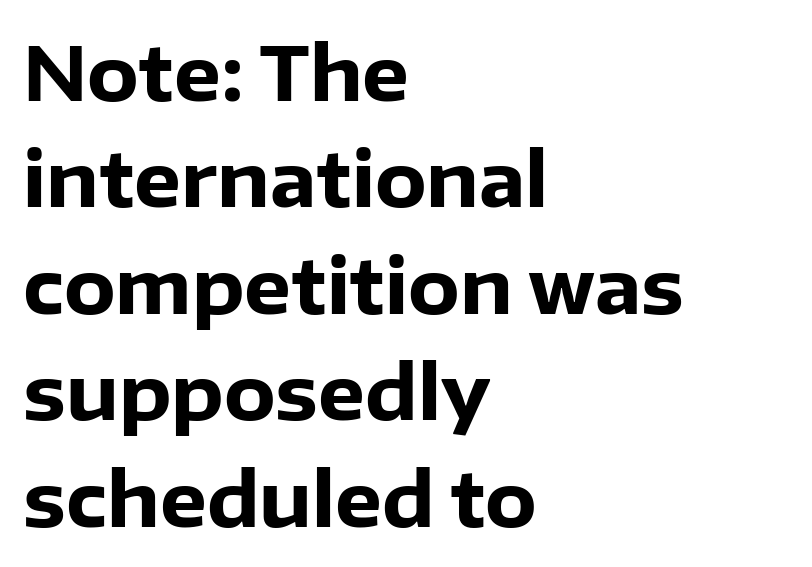
Q: Is the text bold? A: Yes.
Q: Is the text italic (slanted)? A: No, it is upright.
Q: Is the typeface a serif or a sans-serif typeface? A: Sans-serif.
Q: Is the text underlined? A: No.
Q: How is the paragraph aligned? A: Left-aligned.
Q: Is the spacing between letters normal or unusually wide? A: Normal.
Q: Is the spacing between lines tight, normal or loose? A: Normal.
Q: Width (condensed, normal, or wide)? A: Normal.
Q: Stroke contrast? A: Low.
Q: x-height? A: Medium.
Q: Monospaced? A: No.
